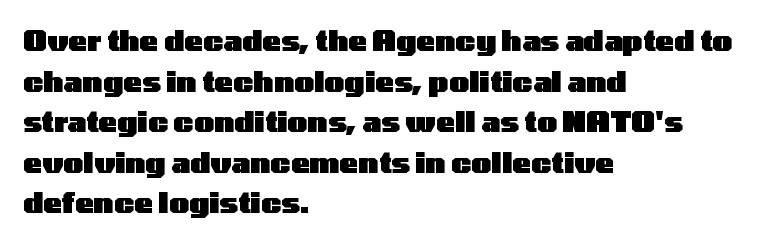
The horizontal fit of the characters is conventional and even. These lines were composed using upright roman letters. Examine the stroke ends and you'll find no serifs. This is heavy type, rendered in bold.
